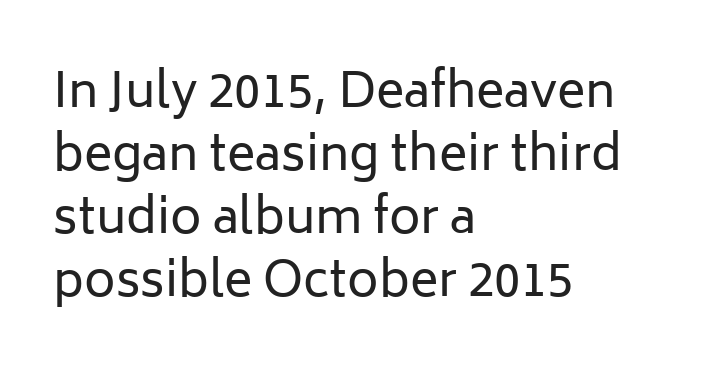
{"serif": "no", "italic": "no", "bold": "no", "weight": "regular", "width": "normal", "stroke_contrast": "low", "x_height": "medium", "monospaced": "no", "underline": "no", "align": "left", "line_spacing": "normal", "line_spacing_ratio": 1.31, "letter_spacing": "normal", "letter_spacing_em": 0.0, "glyph_px": 48}
